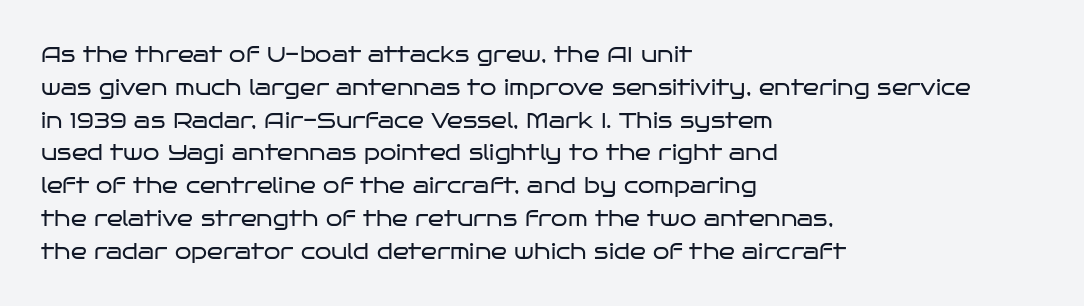
Upright lettering throughout. The rows are spaced the way most documents space them. These lines stack with their left ends in a neat column. The space beneath each line is pristine and unruled. This sample uses plain, unmodified letter spacing. Stem width sits at or under what a default text font uses.
